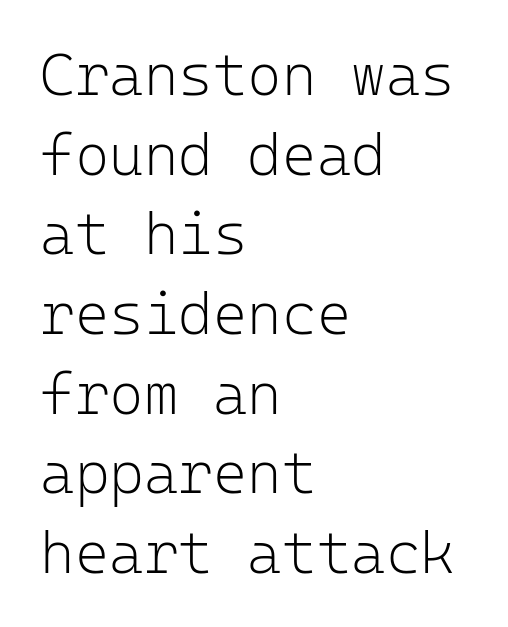
Q: Is the text bold? A: No.
Q: Is the text italic (slanted)? A: No, it is upright.
Q: Is the typeface a serif or a sans-serif typeface? A: Sans-serif.
Q: Is the text underlined? A: No.
Q: How is the paragraph aligned? A: Left-aligned.
Q: Is the spacing between letters normal or unusually wide? A: Normal.
Q: Is the spacing between lines tight, normal or loose? A: Normal.
Q: Width (condensed, normal, or wide)? A: Normal.
Q: Stroke contrast? A: Low.
Q: x-height? A: Medium.
Q: Monospaced? A: Yes.
